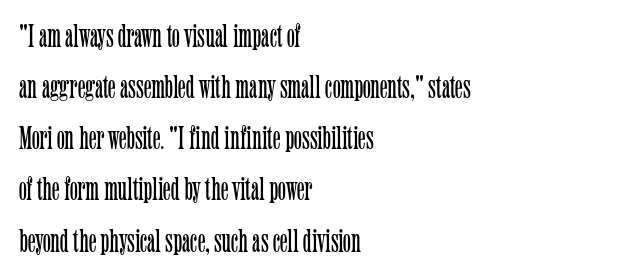
Layout note: lines flush left. Note the varied advance widths — an 'i' is clearly narrower than an 'm'. The face looks like a standard text weight, possibly lighter. Serif or sans? Serif — the stroke terminals have little feet. Honestly, there is no underline to notice here at all.
